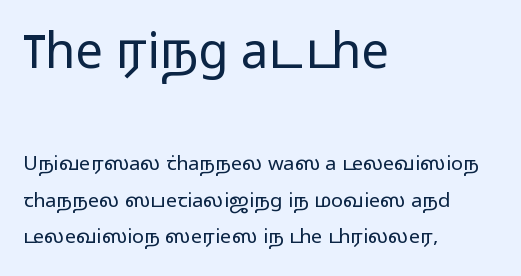
This is sans-serif lettering, the kind often seen on screens and signage. Spacing between characters is what you'd get straight out of the box. Is there any slant? The stems are plumb. Which of the two is more prominent by size? The first, at the top.
